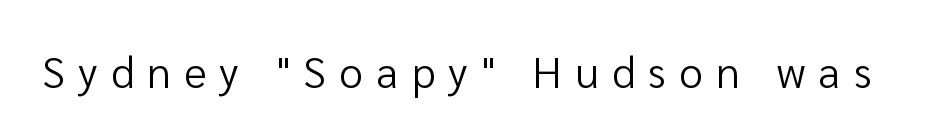
{"serif": "no", "italic": "no", "bold": "no", "weight": "regular", "width": "normal", "stroke_contrast": "low", "x_height": "medium", "monospaced": "no", "underline": "no", "letter_spacing": "wide", "letter_spacing_em": 0.31, "glyph_px": 43}
